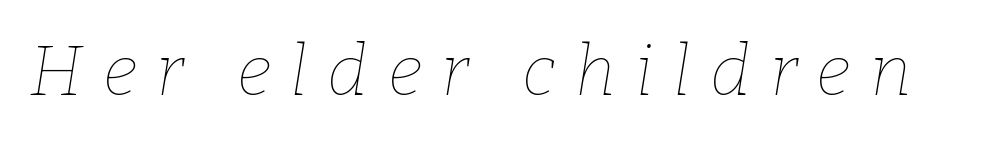
{"italic": "yes", "lean": "right", "slant_degrees": 9, "bold": "no", "weight": "thin", "width": "normal", "stroke_contrast": "low", "x_height": "medium", "monospaced": "no", "underline": "no", "letter_spacing": "wide", "letter_spacing_em": 0.28, "glyph_px": 70}
